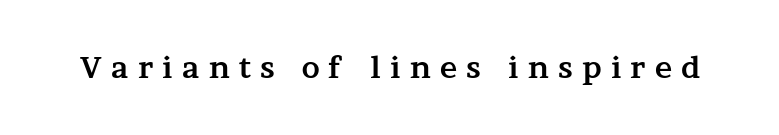
The passage shown is typed in a proportional face where columns would drift. Rendered with straight, roman letterforms. This sample uses a serif face. Notice how thick the strokes are: this is what a full bold looks like. Short note: letters widely spaced.
